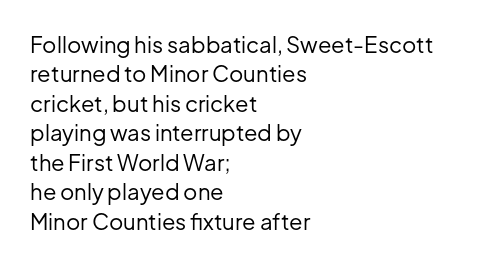
Bare-footed words on every line. Every stem runs plumb, perpendicular to the baseline. The typesetting does not lean heavy: it is not bold. Tracking value appears to be zero — textbook default spacing. The vertical gap from one line to the next is medium.
